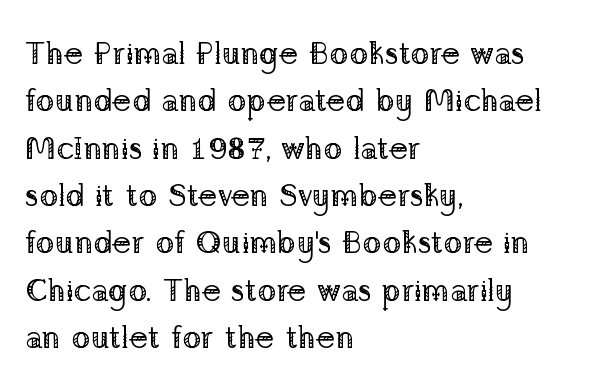
The image shows 32 px regular-weight serif type, upright; set left-aligned, normal line spacing (1.48x), normal letter spacing, not underlined; low stroke contrast and a medium x-height.
